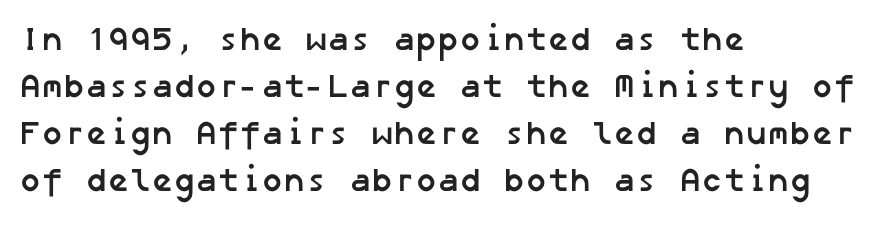
{"serif": "no", "bold": "yes", "weight": "semibold", "width": "normal", "stroke_contrast": "low", "x_height": "medium", "underline": "no", "align": "left", "line_spacing": "normal", "line_spacing_ratio": 1.42, "letter_spacing": "normal", "letter_spacing_em": 0.0, "glyph_px": 33}
